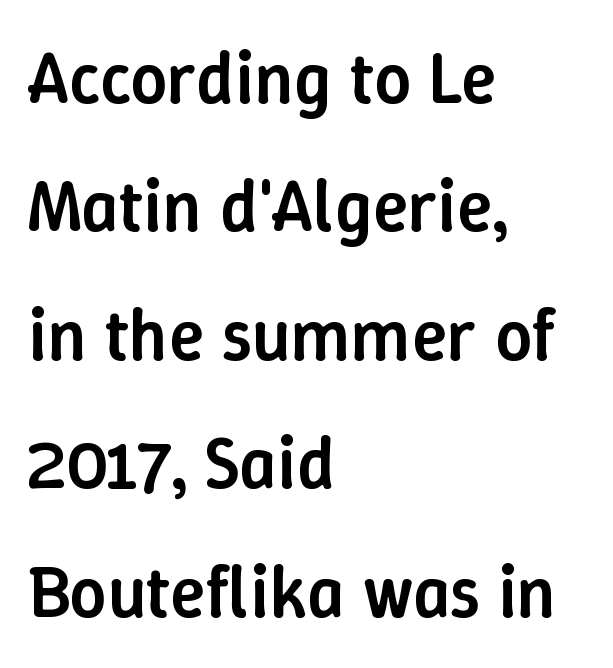
Q: Is the text bold? A: Semi-bold.
Q: Is the text italic (slanted)? A: No, it is upright.
Q: Is the text underlined? A: No.
Q: How is the paragraph aligned? A: Left-aligned.
Q: Is the spacing between letters normal or unusually wide? A: Normal.
Q: Width (condensed, normal, or wide)? A: Normal.
Q: Stroke contrast? A: Low.
Q: x-height? A: Medium.
Q: Monospaced? A: No.
